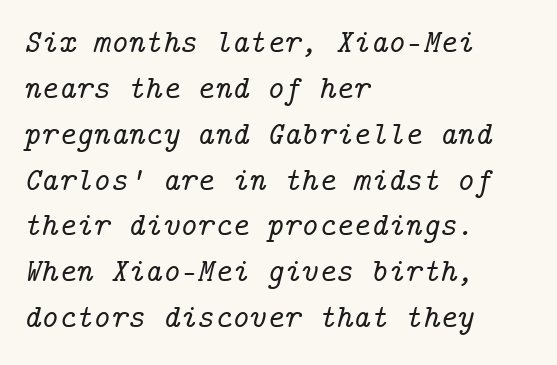
Q: Is the text italic (slanted)? A: Yes, it leans right by about 14 degrees.
Q: Is the typeface a serif or a sans-serif typeface? A: Serif.
Q: Is the text underlined? A: No.
Q: How is the paragraph aligned? A: Left-aligned.
Q: Is the spacing between letters normal or unusually wide? A: Normal.
Q: Is the spacing between lines tight, normal or loose? A: Normal.
Q: Width (condensed, normal, or wide)? A: Normal.
Q: Stroke contrast? A: Low.
Q: x-height? A: Medium.
